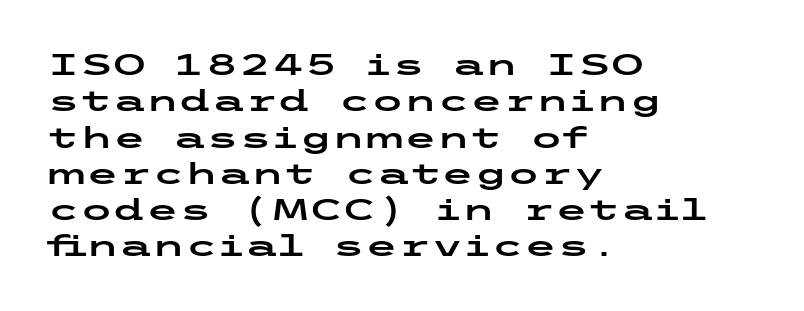
The type sits square on the baseline with zero lean. The baseline area is clear. Short note: letters normally spaced. The compositor pushed each line to the left boundary.
